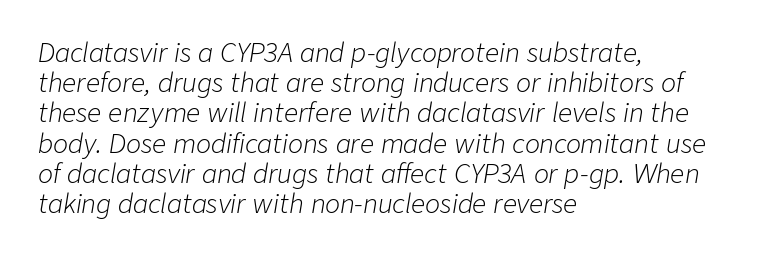
Q: Is the text bold? A: No.
Q: Is the text italic (slanted)? A: Yes, it leans right by about 9 degrees.
Q: Is the text underlined? A: No.
Q: How is the paragraph aligned? A: Left-aligned.
Q: Is the spacing between letters normal or unusually wide? A: Normal.
